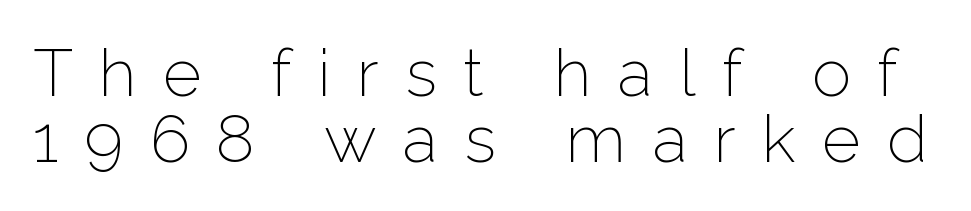
Q: Is the text bold? A: No.
Q: Is the text italic (slanted)? A: No, it is upright.
Q: Is the typeface a serif or a sans-serif typeface? A: Sans-serif.
Q: Is the text underlined? A: No.
Q: Is the spacing between letters normal or unusually wide? A: Unusually wide.
Q: Is the spacing between lines tight, normal or loose? A: Tight.
Q: Width (condensed, normal, or wide)? A: Normal.
Q: Stroke contrast? A: Low.
Q: x-height? A: Medium.
Q: Monospaced? A: No.
